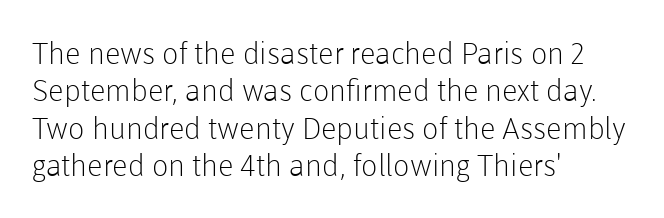
{"serif": "no", "italic": "no", "bold": "no", "weight": "light", "width": "normal", "stroke_contrast": "low", "x_height": "medium", "monospaced": "no", "underline": "no", "align": "left", "line_spacing": "normal", "line_spacing_ratio": 1.25, "letter_spacing": "normal", "letter_spacing_em": 0.0, "glyph_px": 30}
